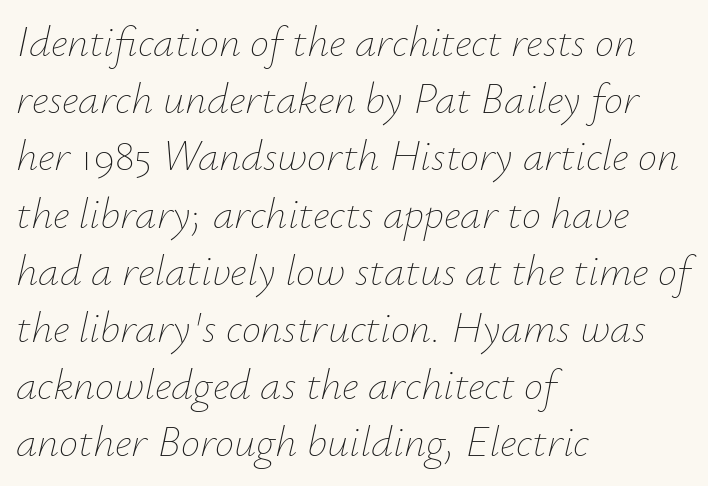
The axis of the letterforms is tilted away from vertical. These lines stack with their left ends in a neat column. Stroke thickness stays within the range of a standard reading face or lighter. Glyph-to-glyph distance matches everyday printed text. A typesetter would call this proportional, since set widths differ per character.
